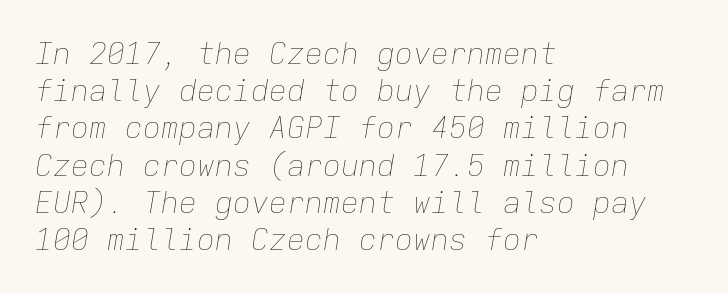
The image shows 30 px thin type, italic (leaning right), monospaced; set left-aligned, line spacing 1.24x, normal letter spacing, not underlined; low stroke contrast and a medium x-height.
